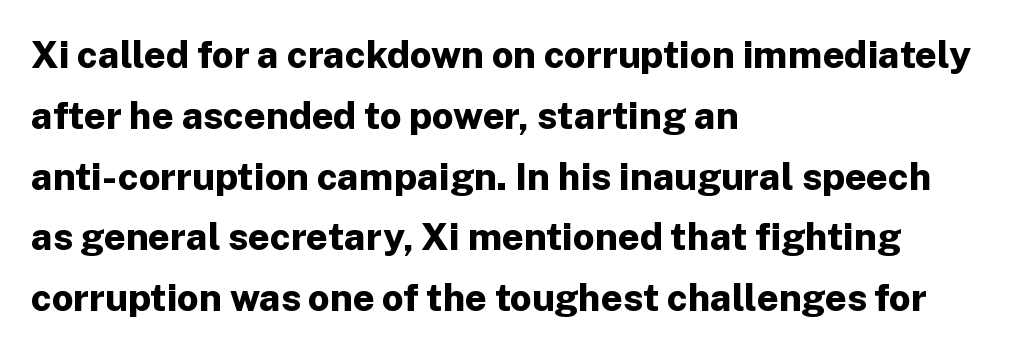
Q: Is the text bold? A: Yes.
Q: Is the text italic (slanted)? A: No, it is upright.
Q: Is the typeface a serif or a sans-serif typeface? A: Sans-serif.
Q: Is the text underlined? A: No.
Q: How is the paragraph aligned? A: Left-aligned.
Q: Is the spacing between letters normal or unusually wide? A: Normal.
Q: Is the spacing between lines tight, normal or loose? A: Normal.
Q: Width (condensed, normal, or wide)? A: Normal.
Q: Stroke contrast? A: Low.
Q: x-height? A: Medium.
Q: Monospaced? A: No.
